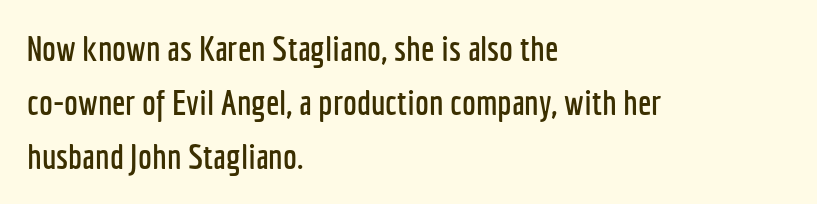
The image shows 35 px condensed sans-serif type, upright; set left-aligned, normal line spacing (1.55x), normal letter spacing, not underlined; low stroke contrast and a medium x-height.
